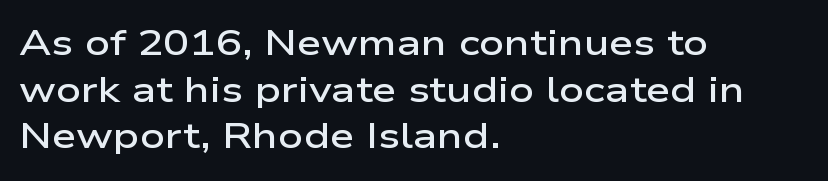
The image shows 35 px semibold, wide sans-serif type, upright; set left-aligned, normal line spacing (1.33x), normal letter spacing, not underlined; low stroke contrast and a medium x-height.
